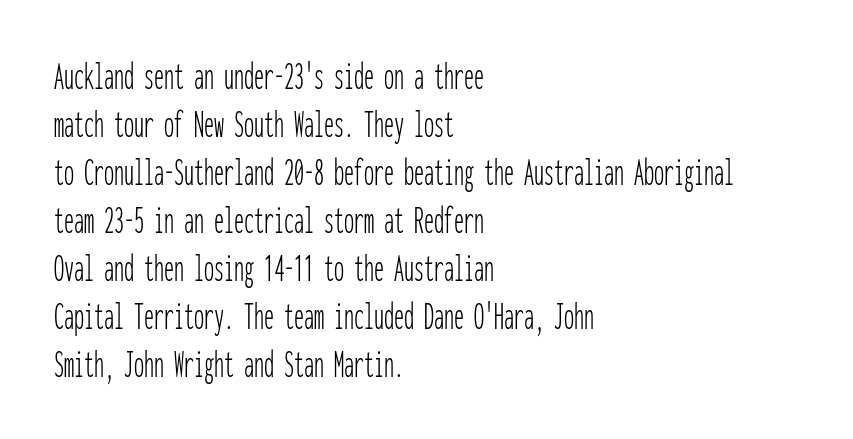
Q: Is the text bold? A: No.
Q: Is the text italic (slanted)? A: No, it is upright.
Q: Is the typeface a serif or a sans-serif typeface? A: Sans-serif.
Q: Is the text underlined? A: No.
Q: How is the paragraph aligned? A: Left-aligned.
Q: Is the spacing between letters normal or unusually wide? A: Normal.
Q: Width (condensed, normal, or wide)? A: Condensed.
Q: Stroke contrast? A: Low.
Q: x-height? A: Medium.
Q: Monospaced? A: Yes.
